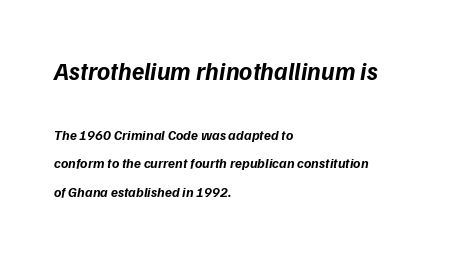
Q: Is the text bold? A: Yes.
Q: Is the text italic (slanted)? A: Yes, it leans right by about 9 degrees.
Q: Is the text underlined? A: No.
Q: How is the paragraph aligned? A: Left-aligned.
Q: Is the spacing between letters normal or unusually wide? A: Normal.
Q: Is the spacing between lines tight, normal or loose? A: Loose.
Q: Which block of text is set in a larger size, the first (top) or the second (bottom)? A: The first (top) one.
